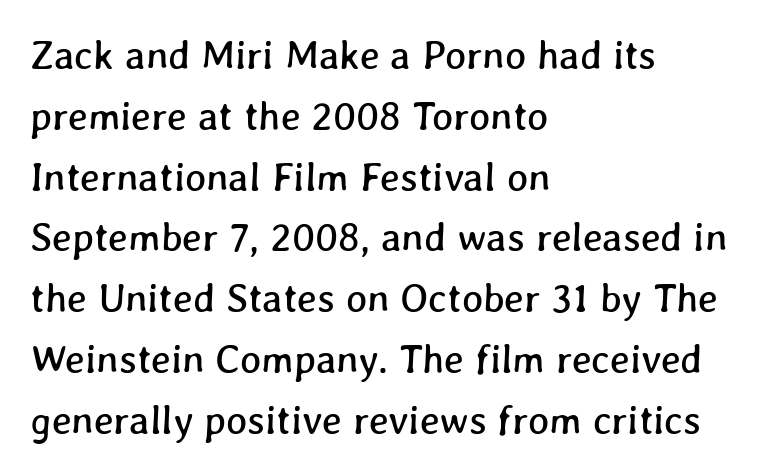
Q: Is the text underlined? A: No.
Q: How is the paragraph aligned? A: Left-aligned.
Q: Is the spacing between letters normal or unusually wide? A: Normal.
Q: Is the spacing between lines tight, normal or loose? A: Normal.
Q: Width (condensed, normal, or wide)? A: Normal.
Q: Stroke contrast? A: Low.
Q: x-height? A: Medium.
Q: Monospaced? A: No.
